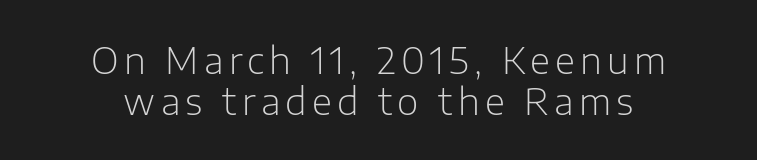
Q: Is the text bold? A: No.
Q: Is the text italic (slanted)? A: No, it is upright.
Q: Is the typeface a serif or a sans-serif typeface? A: Sans-serif.
Q: Is the text underlined? A: No.
Q: How is the paragraph aligned? A: Centered.
Q: Is the spacing between lines tight, normal or loose? A: Tight.
Q: Width (condensed, normal, or wide)? A: Normal.
Q: Stroke contrast? A: Low.
Q: x-height? A: Medium.
Q: Monospaced? A: No.
